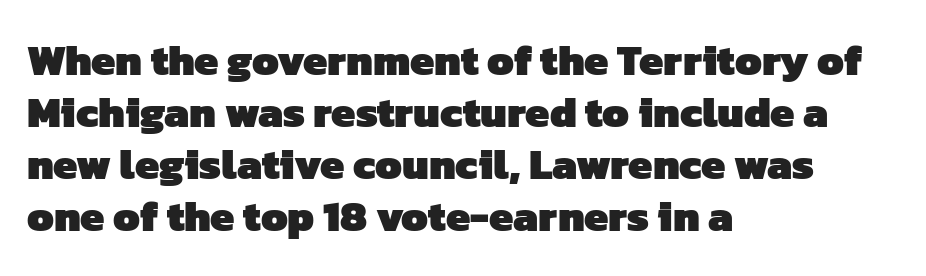
The image shows 43 px heavy sans-serif type; set left-aligned, line spacing 1.21x, normal letter spacing, not underlined; low stroke contrast and a medium x-height.
